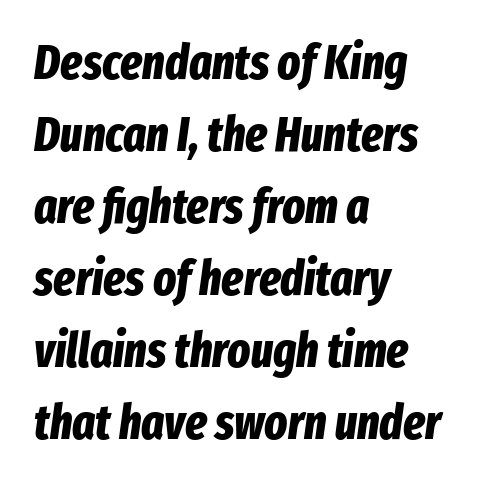
Reading down the column, the eye jumps a familiar distance to each next line. Style check: oblique. Nobody touched the tracking dial on this one. The passage shown is typed in a proportional face where columns would drift. Underline: absent.
